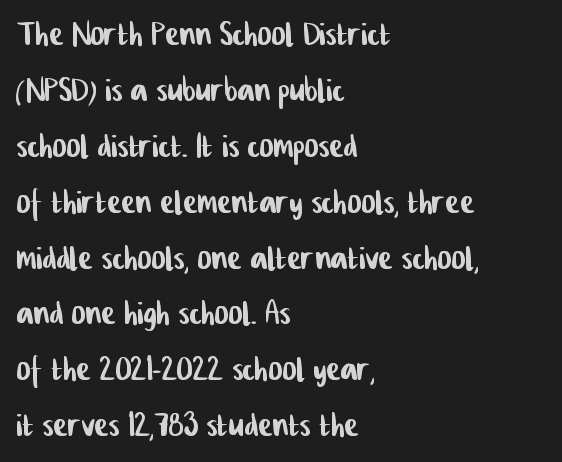
Layout note: lines flush left. The line texture is even and compact thanks to regular tracking. Nothing sits at the stroke ends, so this counts as sans-serif. Think of a printed novel: that variable character pitch is what you see here.
